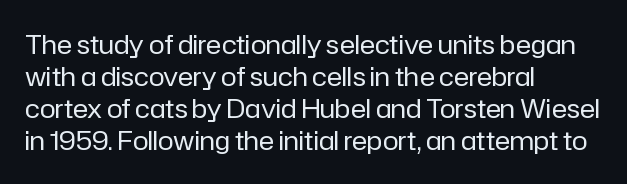
The passage shown is not underscored anywhere. Words appear dense and cohesive because spacing is normal. Alignment: flush left. Unlike italic type, these characters show no tilt at all.
